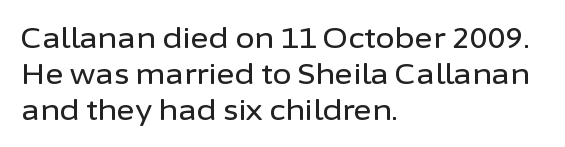
Nobody drew a line under any word here. Think of a printed novel: that variable character pitch is what you see here. Each line starts at the same left margin while the right side varies. What's the leading like? Ordinary, nothing unusual.
